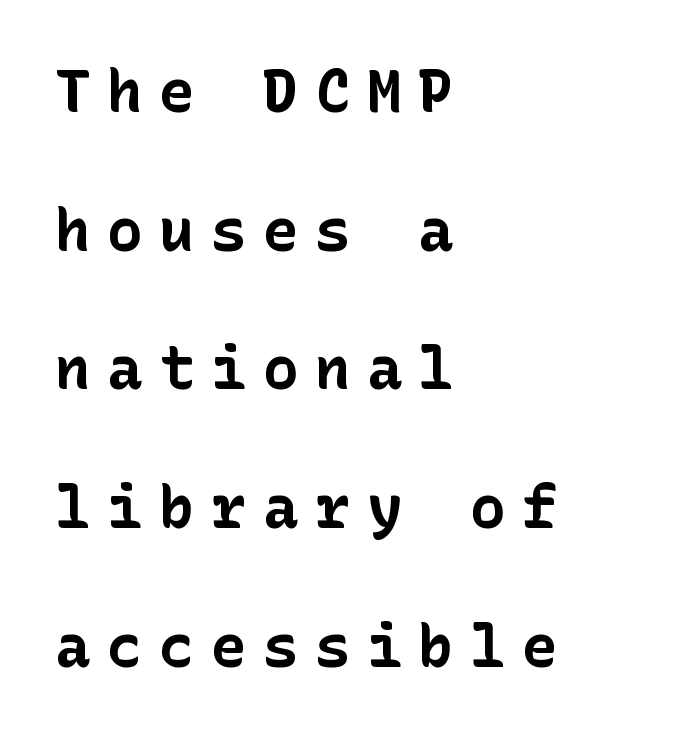
Q: Is the text bold? A: Yes.
Q: Is the text italic (slanted)? A: No, it is upright.
Q: Is the typeface a serif or a sans-serif typeface? A: Sans-serif.
Q: Is the text underlined? A: No.
Q: How is the paragraph aligned? A: Left-aligned.
Q: Is the spacing between letters normal or unusually wide? A: Unusually wide.
Q: Is the spacing between lines tight, normal or loose? A: Loose.
Q: Width (condensed, normal, or wide)? A: Normal.
Q: Stroke contrast? A: Low.
Q: x-height? A: Medium.
